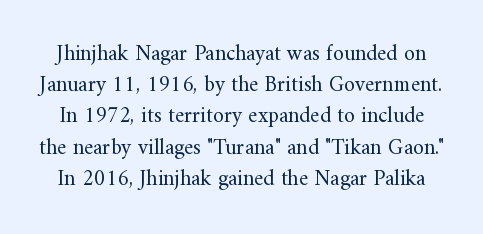
Q: Is the text bold? A: No.
Q: Is the text italic (slanted)? A: No, it is upright.
Q: Is the text underlined? A: No.
Q: Is the spacing between letters normal or unusually wide? A: Normal.
Q: Is the spacing between lines tight, normal or loose? A: Normal.
